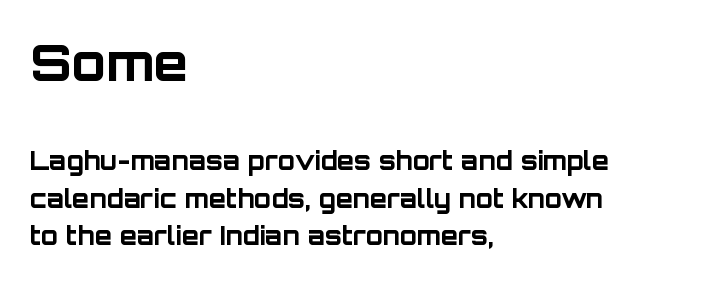
The image shows 50 px bold sans-serif type, upright; set left-aligned, normal line spacing (1.49x), normal letter spacing, not underlined; the first (top) block is 2.0x larger; low stroke contrast and a large x-height.
